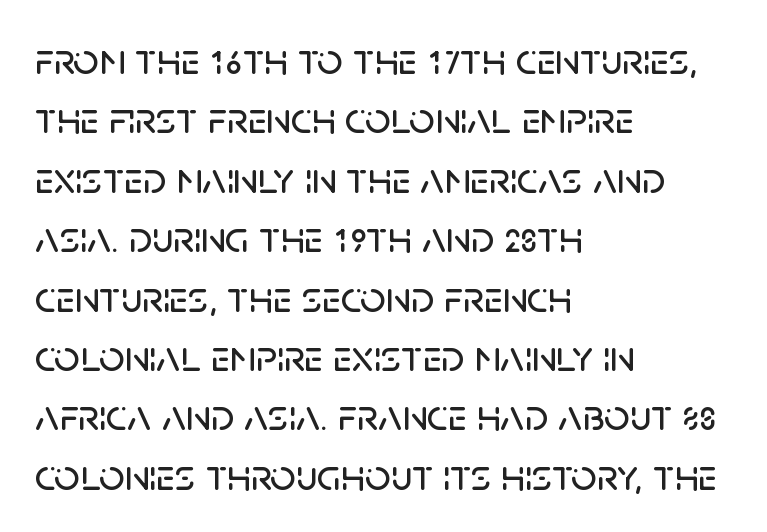
{"serif": "no", "italic": "no", "width": "normal", "stroke_contrast": "low", "x_height": "large", "monospaced": "no", "underline": "no", "align": "left", "line_spacing": "normal", "line_spacing_ratio": 1.32, "letter_spacing": "normal", "letter_spacing_em": 0.0, "glyph_px": 45}
